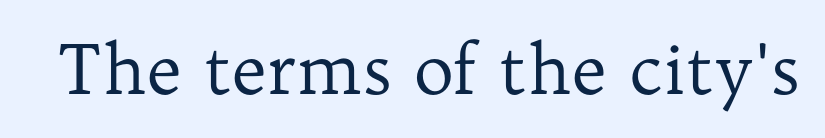
{"serif": "yes", "italic": "no", "bold": "no", "weight": "regular", "width": "normal", "stroke_contrast": "low", "x_height": "medium", "monospaced": "no", "underline": "no", "letter_spacing": "normal", "letter_spacing_em": 0.0, "glyph_px": 68}
